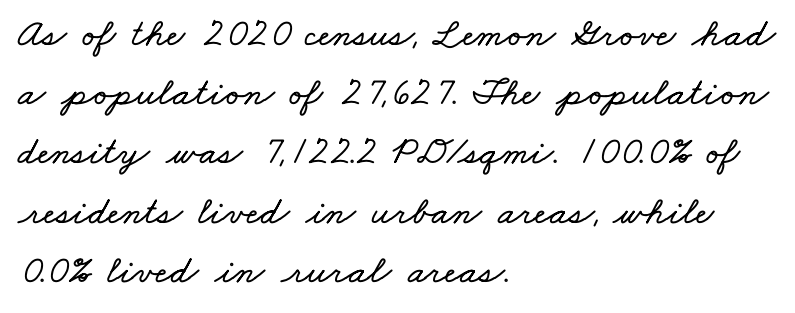
The setting favours the left margin, as ordinary paragraphs usually do. You could not count columns in this text — the font is proportionally spaced. A clean baseline with only descenders dipping below it. Leading: standard.
